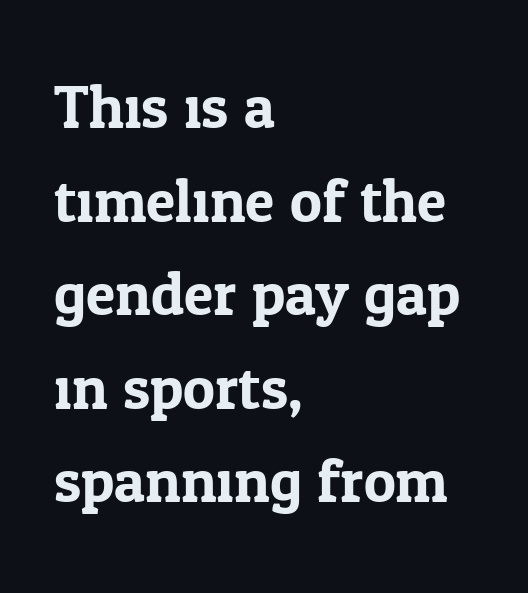
{"serif": "yes", "italic": "no", "width": "normal", "stroke_contrast": "low", "x_height": "medium", "monospaced": "no", "underline": "no", "align": "left", "line_spacing": "normal", "line_spacing_ratio": 1.56, "letter_spacing": "normal", "letter_spacing_em": 0.0, "glyph_px": 60}
